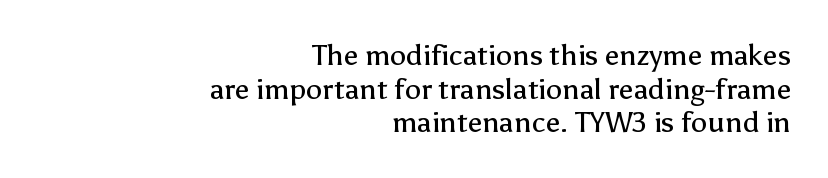
The image shows 29 px regular-weight sans-serif type, upright; set right-aligned, line spacing 1.16x, normal letter spacing, not underlined; low stroke contrast and a medium x-height.
